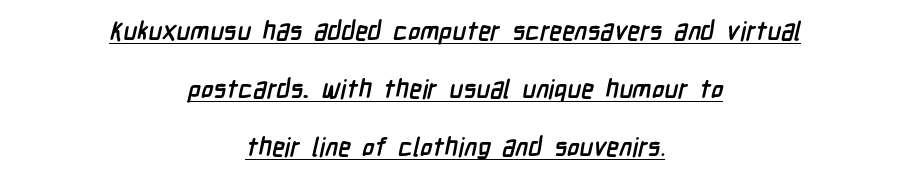
The specimen includes a rule beneath the text block's lines. A dark, heavy texture on the line: the type is bold. Between one letter and the next there's only the usual sliver of space. Vertically, the passage feels expansive, rows floating well apart.
